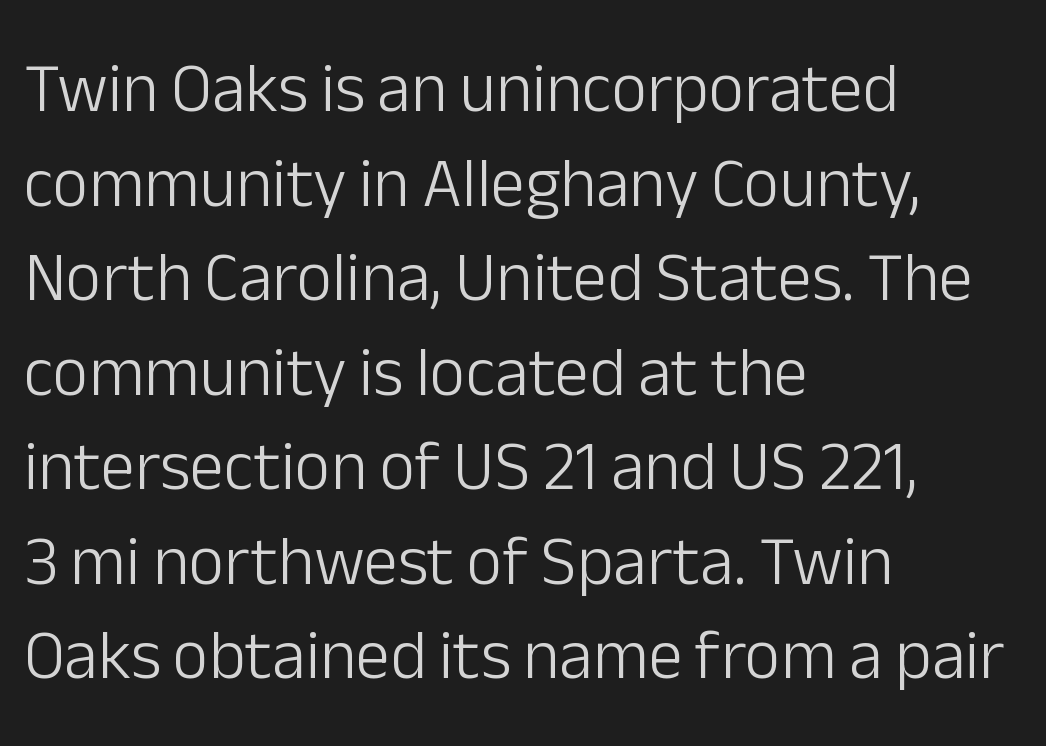
The image shows 69 px light sans-serif type, upright; set left-aligned, normal line spacing (1.37x), normal letter spacing, not underlined; low stroke contrast and a medium x-height.
